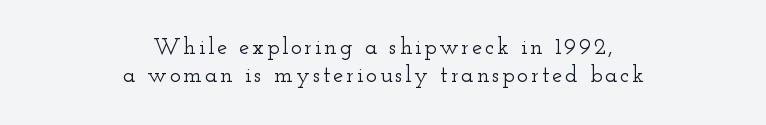
Q: Is the text italic (slanted)? A: No, it is upright.
Q: Is the text underlined? A: No.
Q: How is the paragraph aligned? A: Centered.
